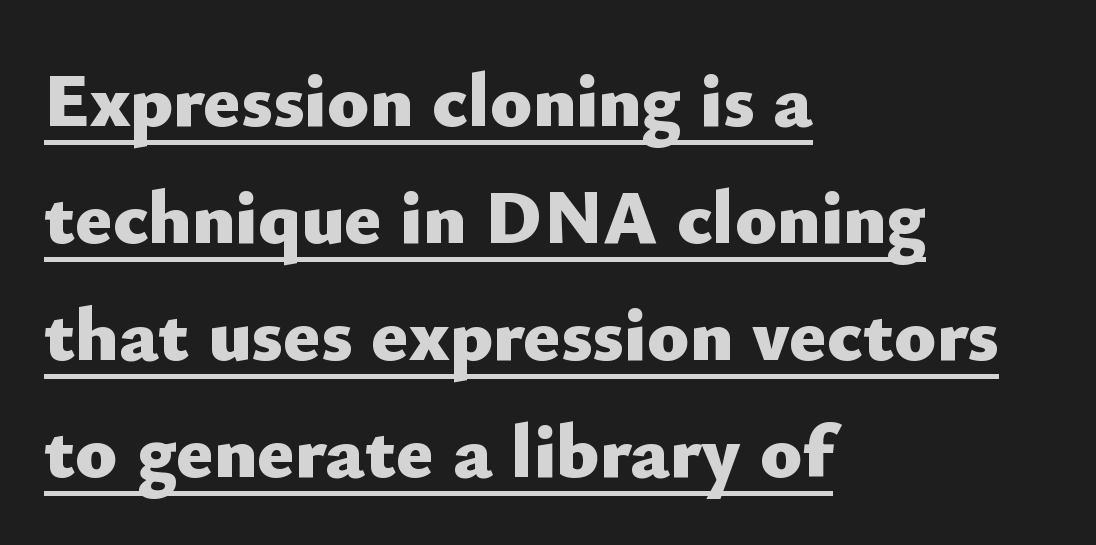
{"serif": "no", "italic": "no", "bold": "yes", "weight": "heavy", "width": "normal", "stroke_contrast": "low", "x_height": "small", "monospaced": "no", "underline": "yes", "align": "left", "line_spacing": "normal", "line_spacing_ratio": 1.52, "letter_spacing": "normal", "letter_spacing_em": 0.0, "glyph_px": 77}
